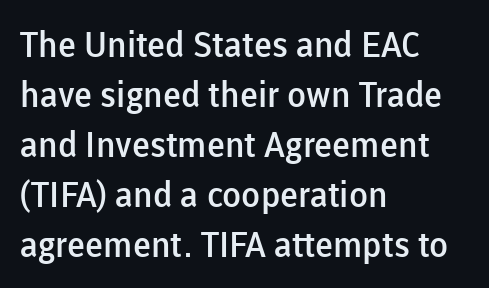
{"serif": "no", "italic": "no", "bold": "semi", "weight": "semibold", "width": "normal", "stroke_contrast": "low", "x_height": "medium", "monospaced": "no", "underline": "no", "align": "left", "line_spacing": "normal", "line_spacing_ratio": 1.43, "letter_spacing": "normal", "letter_spacing_em": 0.0, "glyph_px": 35}
